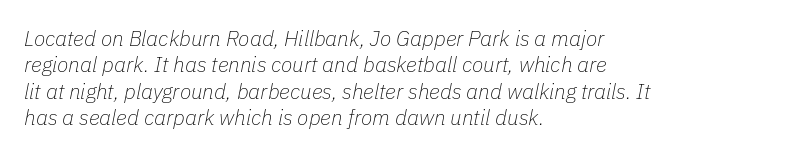
Q: Is the text bold? A: No.
Q: Is the text italic (slanted)? A: Yes, it leans right by about 11 degrees.
Q: Is the text underlined? A: No.
Q: How is the paragraph aligned? A: Left-aligned.
Q: Is the spacing between letters normal or unusually wide? A: Normal.
Q: Is the spacing between lines tight, normal or loose? A: Normal.
